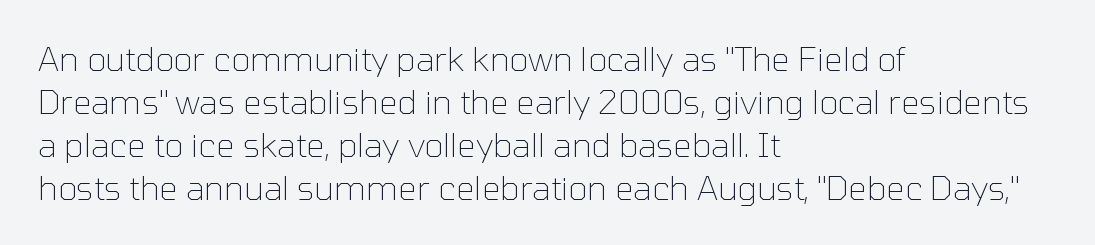
{"serif": "no", "italic": "no", "bold": "no", "weight": "thin", "width": "normal", "stroke_contrast": "low", "x_height": "medium", "monospaced": "no", "underline": "no", "align": "left", "line_spacing": "normal", "line_spacing_ratio": 1.3, "letter_spacing": "normal", "letter_spacing_em": 0.0, "glyph_px": 33}
